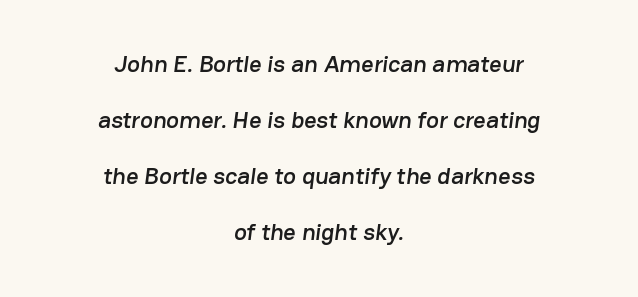
The image shows 24 px text type; set centered, loose line spacing (2.34x), normal letter spacing, not underlined.
